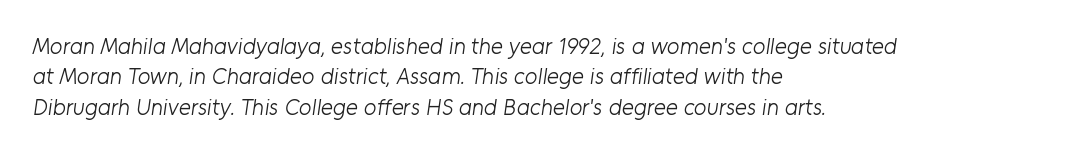
The image shows 23 px text type; set left-aligned, normal line spacing (1.32x), normal letter spacing, not underlined.
